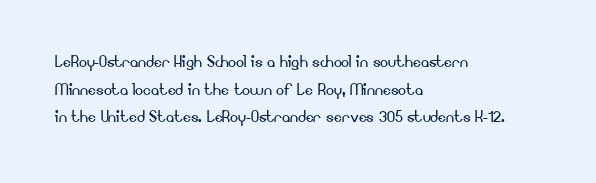
Q: Is the text bold? A: No.
Q: Is the text italic (slanted)? A: No, it is upright.
Q: Is the text underlined? A: No.
Q: How is the paragraph aligned? A: Left-aligned.
Q: Is the spacing between letters normal or unusually wide? A: Normal.
Q: Is the spacing between lines tight, normal or loose? A: Normal.
